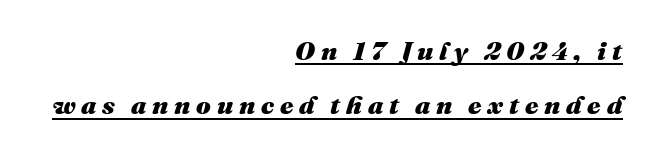
{"italic": "yes", "lean": "right", "slant_degrees": 16, "bold": "yes", "underline": "yes", "align": "right", "line_spacing": "loose", "line_spacing_ratio": 2.09, "letter_spacing": "wide", "letter_spacing_em": 0.22, "glyph_px": 26}
